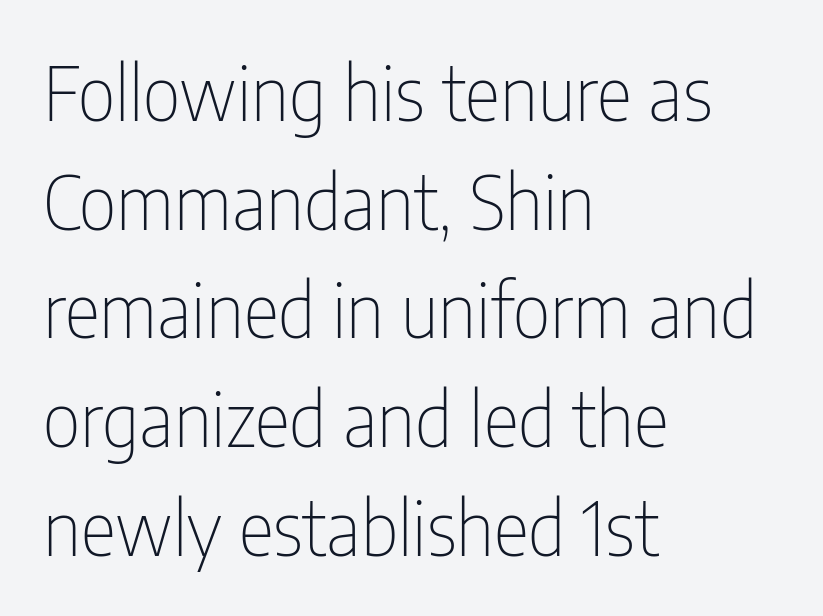
Notice how the passage keeps a crisp vertical edge on the left only. The face used here is a sans, in the tradition of grotesques and geometrics. Check under the words: just untouched page. The lettering stays uniformly vertical, giving the passage a roman look. A typesetter would call this leading conventional body-copy spacing. Look at the tracking — it's just the regular setting, nothing added.
